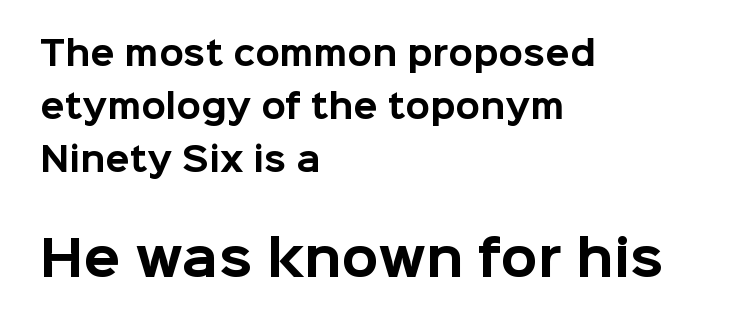
{"serif": "no", "italic": "no", "bold": "yes", "weight": "bold", "width": "normal", "stroke_contrast": "low", "x_height": "medium", "monospaced": "no", "underline": "no", "align": "left", "line_spacing": "normal", "line_spacing_ratio": 1.66, "letter_spacing": "normal", "letter_spacing_em": 0.0, "larger_block": "second", "size_ratio": 1.5, "glyph_px": 48}
